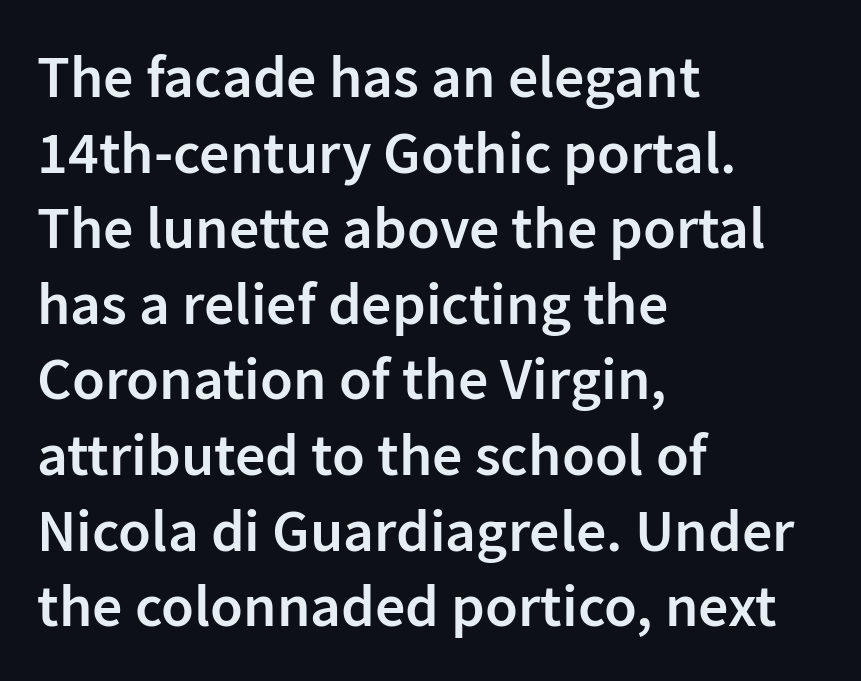
Q: Is the text bold? A: Semi-bold.
Q: Is the text italic (slanted)? A: No, it is upright.
Q: Is the typeface a serif or a sans-serif typeface? A: Sans-serif.
Q: Is the text underlined? A: No.
Q: How is the paragraph aligned? A: Left-aligned.
Q: Is the spacing between letters normal or unusually wide? A: Normal.
Q: Is the spacing between lines tight, normal or loose? A: Normal.
Q: Width (condensed, normal, or wide)? A: Normal.
Q: Stroke contrast? A: Low.
Q: x-height? A: Medium.
Q: Monospaced? A: No.
